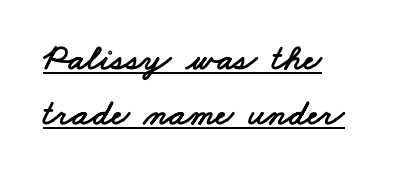
{"serif": "no", "width": "wide", "stroke_contrast": "low", "x_height": "small", "monospaced": "no", "underline": "yes", "line_spacing": "normal", "line_spacing_ratio": 1.5, "letter_spacing": "normal", "letter_spacing_em": 0.0, "glyph_px": 37}
